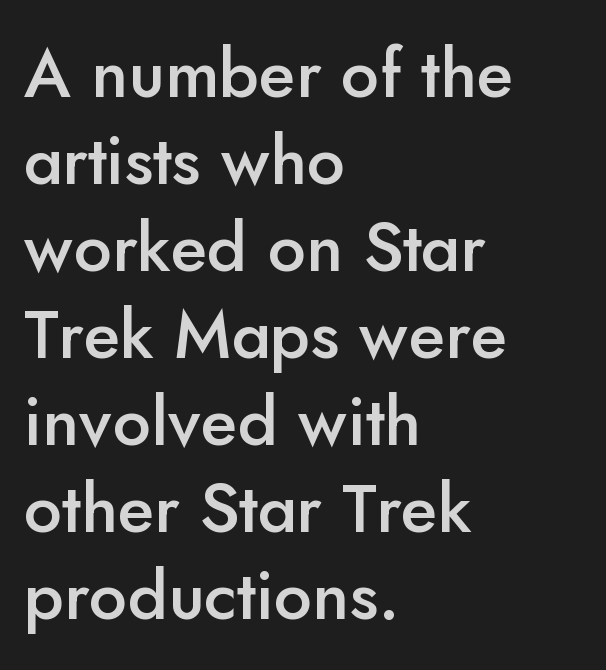
The image shows 68 px semibold sans-serif type, upright; set left-aligned, normal line spacing (1.28x), normal letter spacing, not underlined; low stroke contrast and a small x-height.
